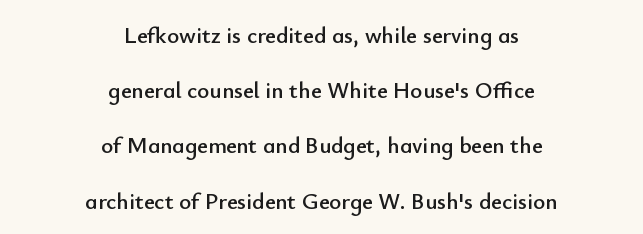
The image shows 23 px text type, upright; set centered, loose line spacing (2.4x), normal letter spacing, not underlined.
